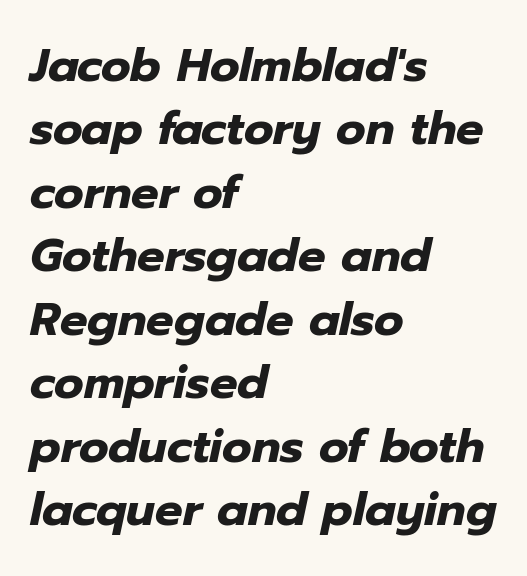
Honestly, the row spacing looks completely unremarkable. No extra tracking has been applied to these lines. Bold? Absolutely — the strokes are thick and heavy. A typesetter would call this proportional, since set widths differ per character. Which margin do the lines hug? The left one — the right edge is uneven.
